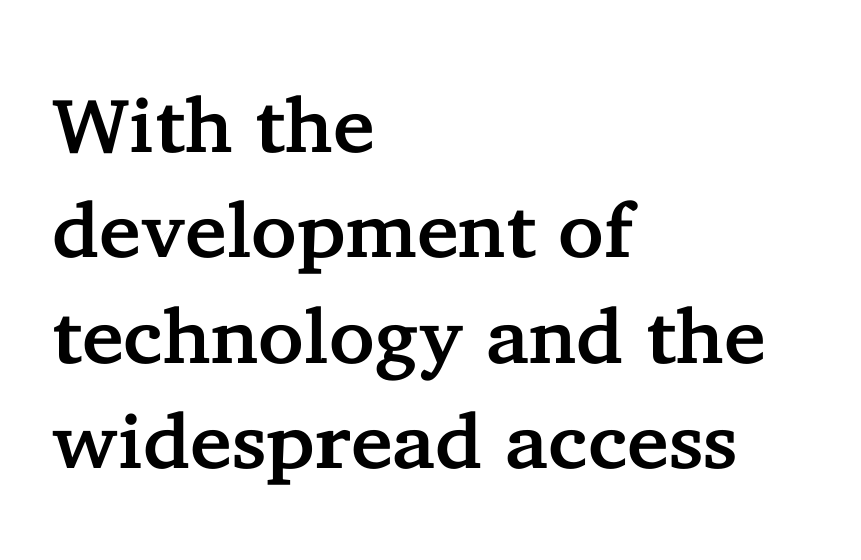
Vertical strokes here are truly vertical. Is the letter spacing exaggerated? No — it looks like the ordinary default. These lines stack with their left ends in a neat column. Looks like regular typesetting: each glyph gets only the width it needs. Interline gaps are of average width in this sample. Unlike a clean sans, this face finishes its strokes with serifs.
